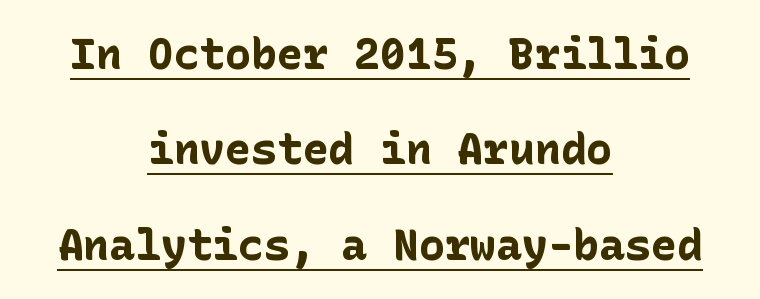
{"serif": "no", "italic": "no", "bold": "yes", "weight": "bold", "width": "normal", "stroke_contrast": "low", "x_height": "medium", "underline": "yes", "align": "center", "line_spacing": "loose", "line_spacing_ratio": 2.22, "letter_spacing": "normal", "letter_spacing_em": 0.0, "glyph_px": 43}
